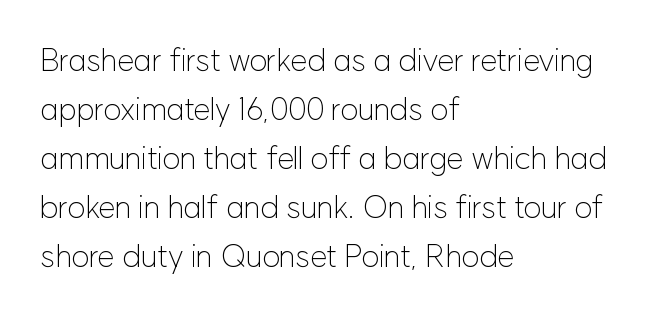
The text block is weighted toward the left margin, trailing off unevenly rightward. Baseline-to-baseline distance is the conventional proportion of letter height. In terms of posture, this sample is upright. Do the characters align in a grid? No, the font is proportional.
